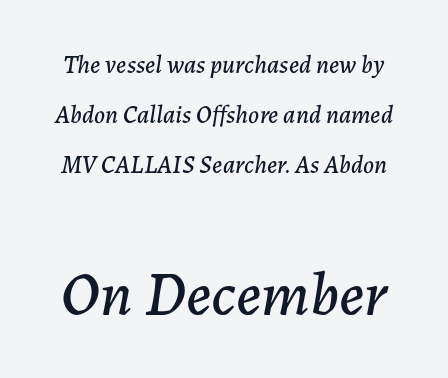
Q: Is the text italic (slanted)? A: Yes, it leans right by about 7 degrees.
Q: Is the text underlined? A: No.
Q: Is the spacing between letters normal or unusually wide? A: Normal.
Q: Is the spacing between lines tight, normal or loose? A: Loose.
Q: Which block of text is set in a larger size, the first (top) or the second (bottom)? A: The second (bottom) one.
Q: Width (condensed, normal, or wide)? A: Normal.
Q: Stroke contrast? A: Low.
Q: x-height? A: Medium.
Q: Monospaced? A: No.
